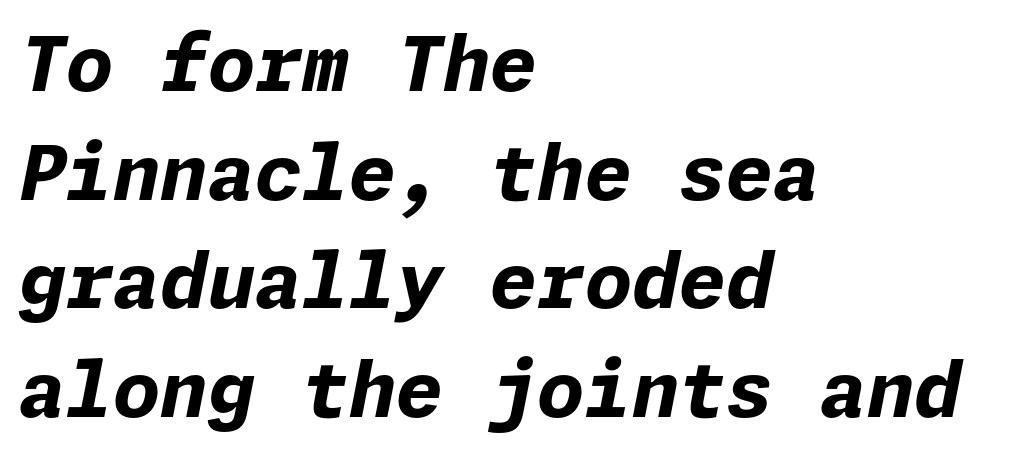
Nothing unusual about the tracking: characters are spaced as the font intends. Unmarked baselines from the first word to the last. Heavy, bold letterforms. Does the lettering tilt? It does — this is italic.
